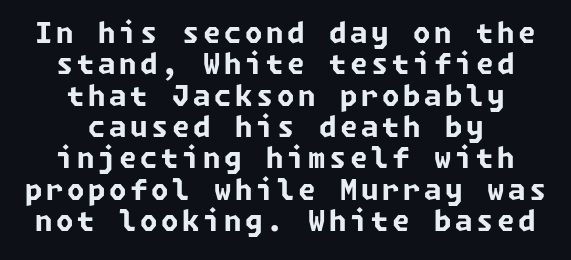
Q: Is the text bold? A: Yes.
Q: Is the typeface a serif or a sans-serif typeface? A: Sans-serif.
Q: Is the text underlined? A: No.
Q: How is the paragraph aligned? A: Centered.
Q: Is the spacing between lines tight, normal or loose? A: Tight.
Q: Width (condensed, normal, or wide)? A: Normal.
Q: Stroke contrast? A: Low.
Q: x-height? A: Medium.
